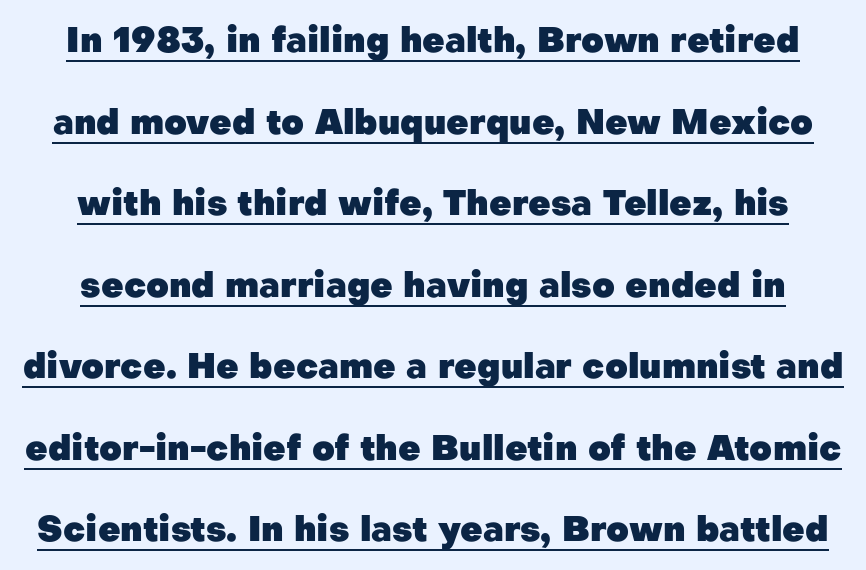
{"serif": "no", "italic": "no", "bold": "yes", "weight": "heavy", "width": "normal", "stroke_contrast": "low", "x_height": "medium", "monospaced": "no", "underline": "yes", "line_spacing": "loose", "line_spacing_ratio": 2.33, "letter_spacing": "normal", "letter_spacing_em": 0.0, "glyph_px": 35}
